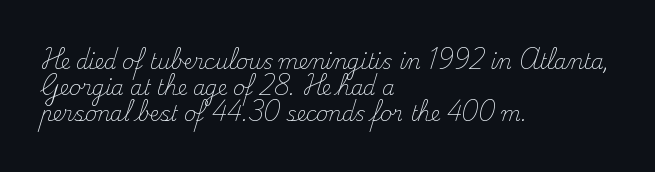
{"bold": "no", "underline": "no", "align": "left", "line_spacing": "normal", "line_spacing_ratio": 1.29, "letter_spacing": "normal", "letter_spacing_em": 0.0, "glyph_px": 20}
